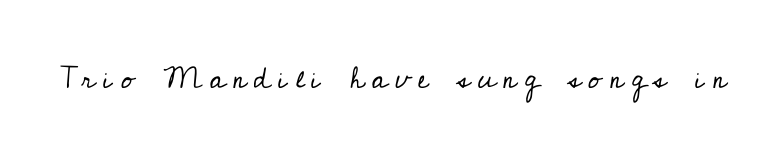
The image shows 30 px regular-weight serif type; set unusually wide letter spacing (+0.24 em), not underlined; low stroke contrast and a small x-height.
